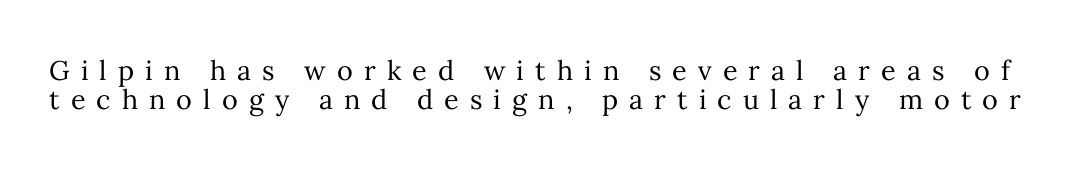
{"italic": "no", "bold": "no", "underline": "no", "line_spacing": "tight", "line_spacing_ratio": 1.08, "letter_spacing": "wide", "letter_spacing_em": 0.41, "glyph_px": 27}
